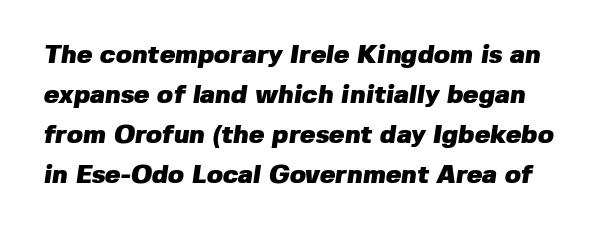
Anything drawn beneath the words? Only blank space. The vertical gap from one line to the next is medium. The horizontal fit of the characters is conventional and even. The glyphs have the mass of a bold cut.
